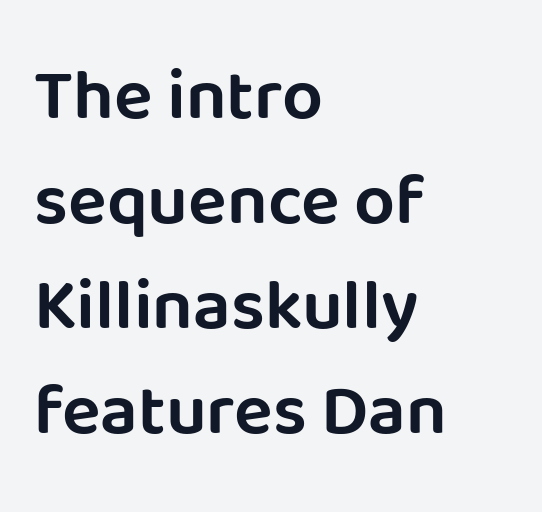
The image shows 72 px sans-serif type, upright; set left-aligned, normal line spacing (1.46x), normal letter spacing, not underlined; low stroke contrast and a large x-height.
